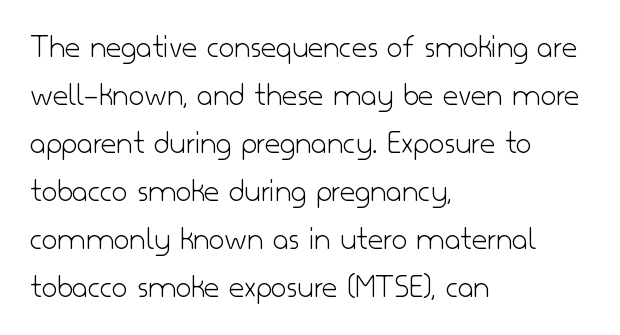
Are there feet on the stems? There aren't — it's a sans. In terms of posture, this sample is upright. Students, note that the glyphs here touch the page at normal intervals. Any mark beneath the type? The region is blank. Is the type heavy? It reads as light-to-regular instead. Casual observation: everything's shoved over to the left.
